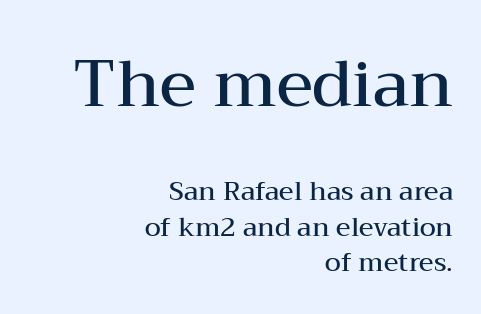
{"serif": "yes", "italic": "no", "bold": "semi", "weight": "semibold", "width": "wide", "stroke_contrast": "medium", "x_height": "medium", "monospaced": "no", "underline": "no", "align": "right", "line_spacing": "normal", "line_spacing_ratio": 1.36, "letter_spacing": "normal", "letter_spacing_em": 0.0, "larger_block": "first", "size_ratio": 2.5, "glyph_px": 65}
